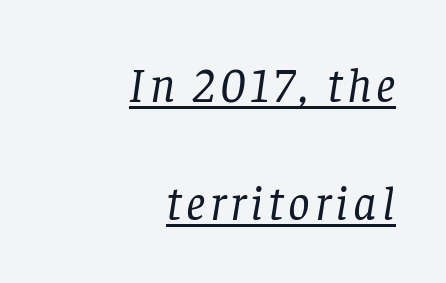
The rendering applies a slant to the glyphs. The passage shown is typed in a proportional face where columns would drift. What's the leading like? Stretched, with rows far apart. Old-style or modern, the face here clearly has serifs. Horizontally, the lines are justified to the trailing edge only. On a weight scale, this lands at 450 or below.
